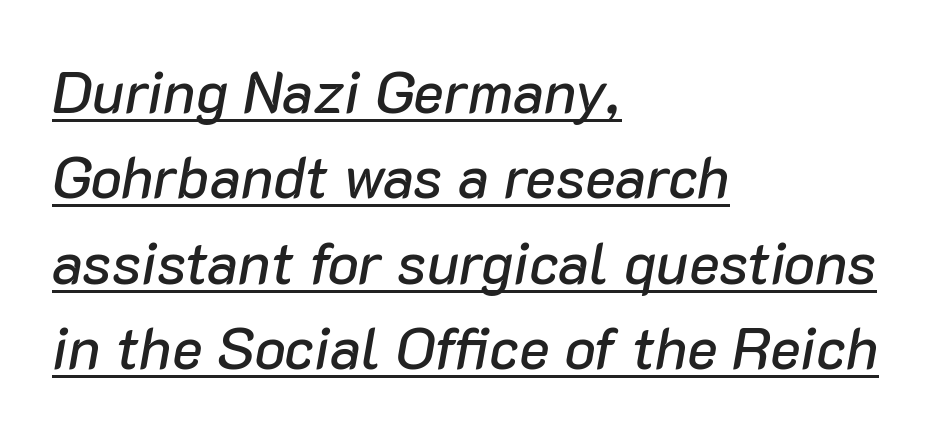
{"italic": "yes", "lean": "right", "slant_degrees": 10, "width": "normal", "stroke_contrast": "low", "x_height": "medium", "monospaced": "no", "underline": "yes", "align": "left", "line_spacing": "normal", "line_spacing_ratio": 1.47, "letter_spacing": "normal", "letter_spacing_em": 0.0, "glyph_px": 58}
